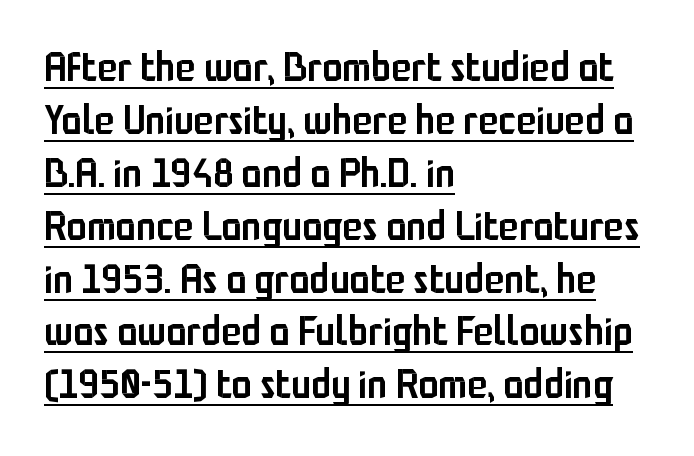
The image shows 41 px semibold, condensed sans-serif type, upright; set left-aligned, normal line spacing (1.29x), normal letter spacing, underlined; low stroke contrast and a medium x-height.
